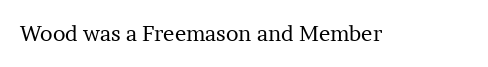
Q: Is the text bold? A: No.
Q: Is the text italic (slanted)? A: No, it is upright.
Q: Is the text underlined? A: No.
Q: Is the spacing between letters normal or unusually wide? A: Normal.
